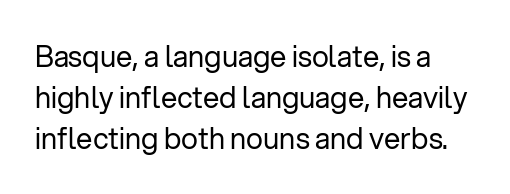
{"serif": "no", "italic": "no", "bold": "no", "weight": "regular", "width": "normal", "stroke_contrast": "low", "x_height": "medium", "monospaced": "no", "underline": "no", "line_spacing": "normal", "line_spacing_ratio": 1.41, "letter_spacing": "normal", "letter_spacing_em": 0.0, "glyph_px": 29}
